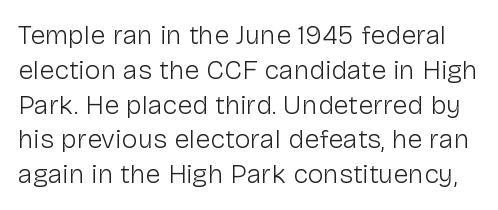
Q: Is the text bold? A: No.
Q: Is the text italic (slanted)? A: No, it is upright.
Q: Is the text underlined? A: No.
Q: Is the spacing between letters normal or unusually wide? A: Normal.
Q: Is the spacing between lines tight, normal or loose? A: Normal.
